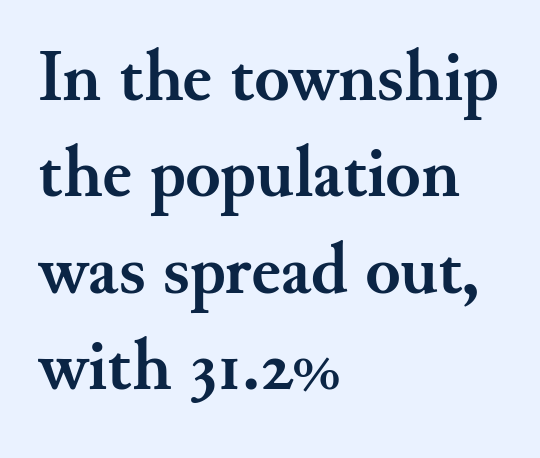
Italic? Not at all — the glyphs are vertical. Think of a printed novel: that variable character pitch is what you see here. Spacing between characters is what you'd get straight out of the box. Does the leading feel generous? No, just average. Horizontally, the lines are justified to the leading edge only.
